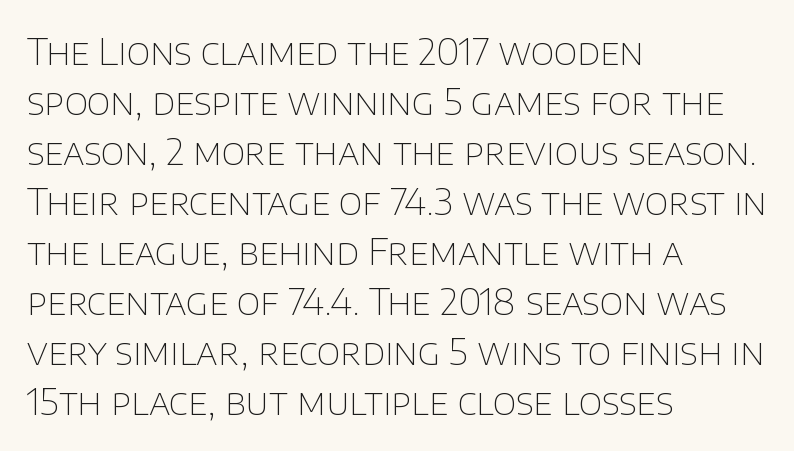
Q: Is the text bold? A: No.
Q: Is the text italic (slanted)? A: No, it is upright.
Q: Is the typeface a serif or a sans-serif typeface? A: Sans-serif.
Q: Is the text underlined? A: No.
Q: How is the paragraph aligned? A: Left-aligned.
Q: Is the spacing between letters normal or unusually wide? A: Normal.
Q: Is the spacing between lines tight, normal or loose? A: Normal.
Q: Width (condensed, normal, or wide)? A: Normal.
Q: Stroke contrast? A: Low.
Q: x-height? A: Large.
Q: Monospaced? A: No.
